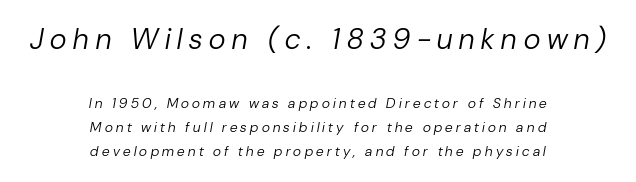
The image shows 29 px regular-weight type, italic (leaning right); set centered, line spacing 1.74x, unusually wide letter spacing (+0.24 em), not underlined; the first (top) block is 2.07x larger; low stroke contrast and a medium x-height.
